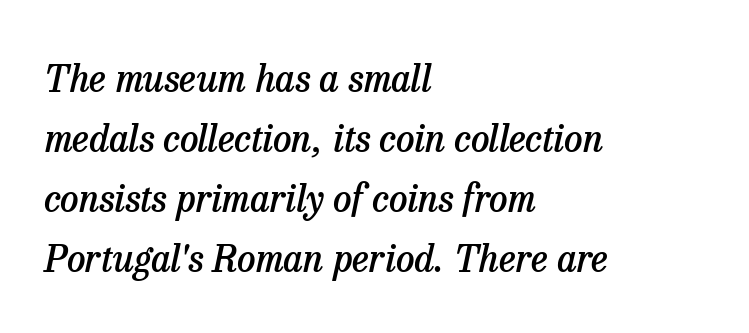
The image shows 37 px semibold serif type, italic (leaning right); set left-aligned, normal line spacing (1.62x), normal letter spacing, not underlined; low stroke contrast and a medium x-height.
